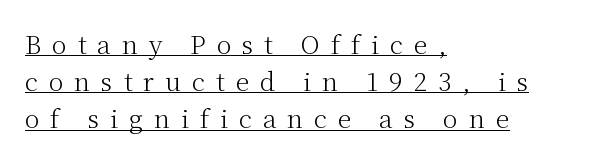
{"italic": "no", "bold": "no", "underline": "yes", "align": "left", "line_spacing": "normal", "line_spacing_ratio": 1.49, "letter_spacing": "wide", "letter_spacing_em": 0.43, "glyph_px": 25}
